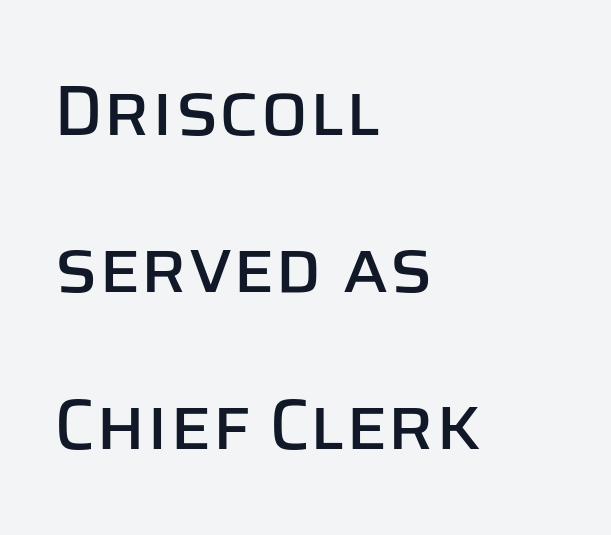
Q: Is the text italic (slanted)? A: No, it is upright.
Q: Is the typeface a serif or a sans-serif typeface? A: Sans-serif.
Q: Is the text underlined? A: No.
Q: How is the paragraph aligned? A: Left-aligned.
Q: Is the spacing between letters normal or unusually wide? A: Normal.
Q: Is the spacing between lines tight, normal or loose? A: Loose.
Q: Width (condensed, normal, or wide)? A: Normal.
Q: Stroke contrast? A: Low.
Q: x-height? A: Large.
Q: Monospaced? A: No.
